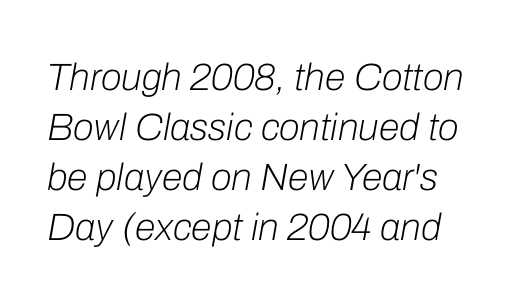
Varying glyph widths throughout — classic text-font behaviour. This rendering leaves character spacing at its baseline value. Designer's note — italics engaged. Check under the words: just untouched page. No extra ink here — the face is not bold. Whoever set this chose a conventional vertical rhythm.
